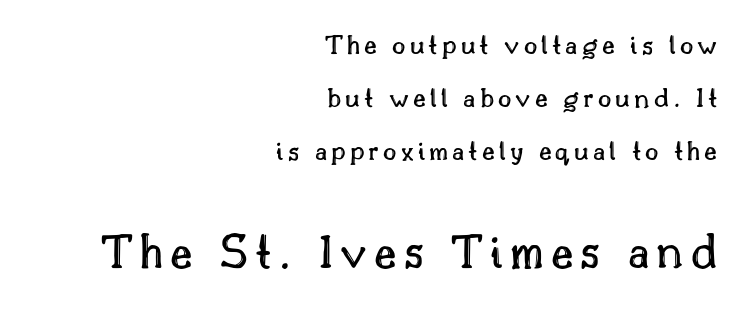
{"italic": "no", "width": "normal", "x_height": "small", "monospaced": "no", "underline": "no", "align": "right", "line_spacing_ratio": 1.82, "larger_block": "second", "size_ratio": 1.76, "glyph_px": 51}
